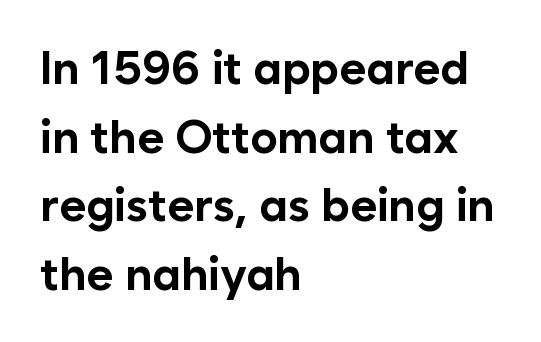
Rendered with straight, roman letterforms. Descenders hang freely into open space. Whoever set this chose a conventional vertical rhythm. On the weight axis this lands at bold, roughly 700. The text block is weighted toward the left margin, trailing off unevenly rightward. Varying glyph widths throughout — classic text-font behaviour.
